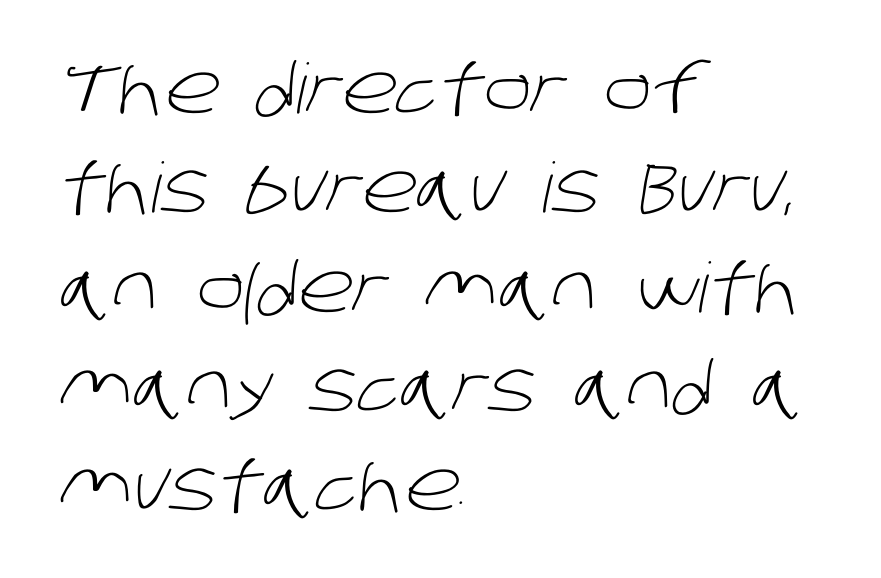
The image shows 69 px light sans-serif type; set left-aligned, normal line spacing (1.44x), normal letter spacing, not underlined; low stroke contrast and a large x-height.
